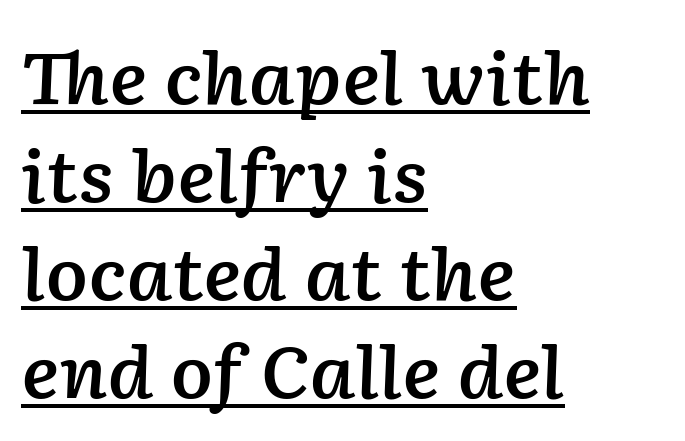
Q: Is the text bold? A: Semi-bold.
Q: Is the text italic (slanted)? A: Yes, it leans right by about 2 degrees.
Q: Is the text underlined? A: Yes.
Q: How is the paragraph aligned? A: Left-aligned.
Q: Is the spacing between letters normal or unusually wide? A: Normal.
Q: Is the spacing between lines tight, normal or loose? A: Normal.
Q: Width (condensed, normal, or wide)? A: Normal.
Q: Stroke contrast? A: Low.
Q: x-height? A: Medium.
Q: Monospaced? A: No.
